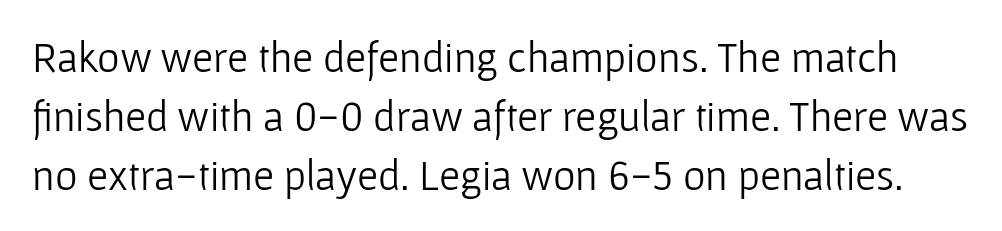
The image shows 43 px light sans-serif type, upright; set normal line spacing (1.37x), normal letter spacing, not underlined; low stroke contrast and a medium x-height.
